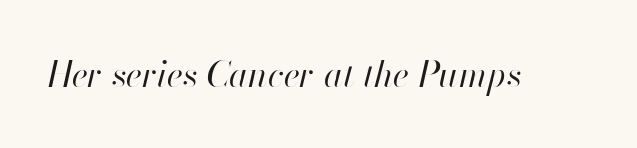
{"italic": "yes", "lean": "right", "slant_degrees": 13, "bold": "no", "weight": "regular", "width": "normal", "stroke_contrast": "high", "x_height": "small", "monospaced": "no", "underline": "no", "letter_spacing": "normal", "letter_spacing_em": 0.0, "glyph_px": 35}
